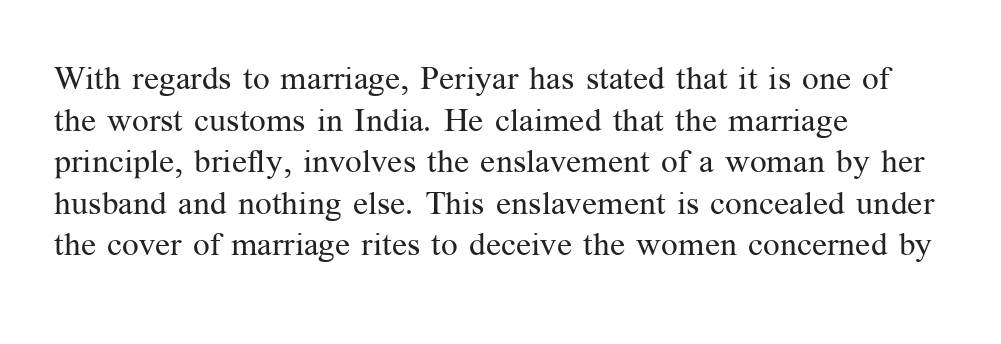
Nobody touched the tracking dial on this one. Has an underline been added? It has not. The text block is weighted toward the left margin, trailing off unevenly rightward. Leading matches the norm, producing a regular column. Notice how the stems are strictly vertical — no italics here. The font family rendered here belongs to the serif group.
